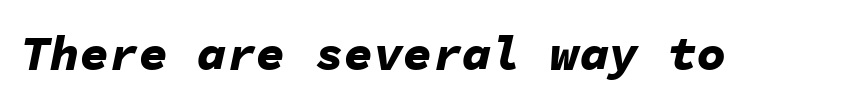
Thick stems and heavy bowls — unmistakably bold. Underline: absent. The passage shown is typed in a monospace face where columns stay perfectly aligned. Look at the tracking — it's just the regular setting, nothing added.
